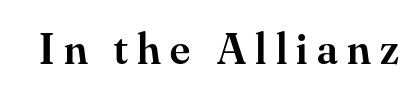
The image shows 45 px semibold serif type, upright; set unusually wide letter spacing (+0.21 em), not underlined; medium stroke contrast and a small x-height.
